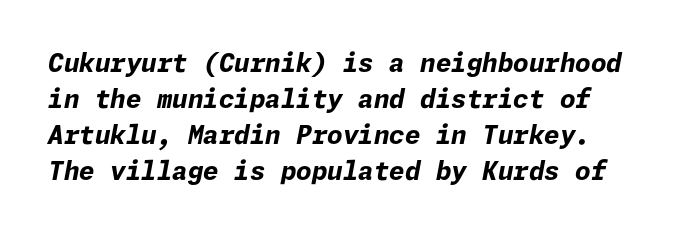
{"italic": "yes", "lean": "right", "slant_degrees": 11, "bold": "yes", "underline": "no", "line_spacing": "normal", "line_spacing_ratio": 1.44, "letter_spacing": "normal", "letter_spacing_em": 0.0, "glyph_px": 25}
